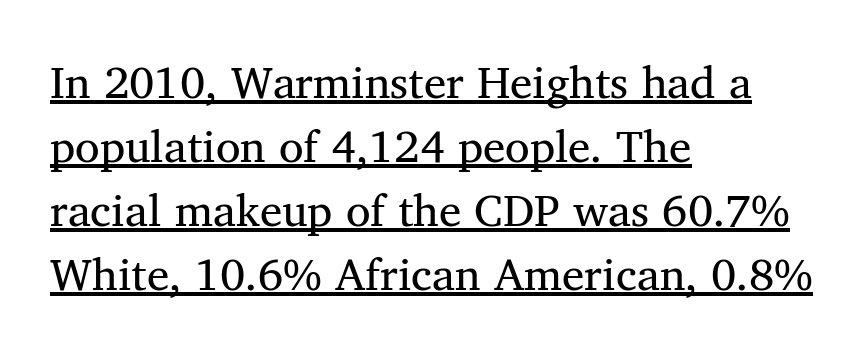
The setting favours the left margin, as ordinary paragraphs usually do. Look at the tracking — it's just the regular setting, nothing added. Unbolded letterforms with no extra heft. The typesetter has applied underlining to the passage shown. The rendering uses a moderate line-height, typical for paragraphs.
